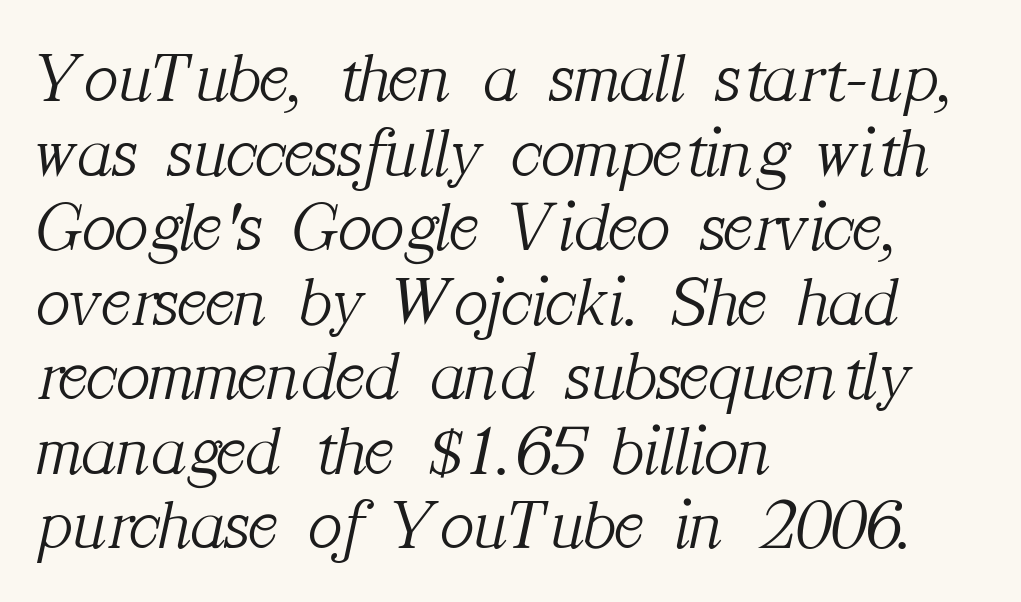
No extra tracking has been applied to these lines. The font sits on the lighter half of the weight spectrum, regular included. This is serif lettering, the kind often seen in printed books. The rendering uses natural spacing where letterforms have individual widths. The words here are not underlined. Whoever set this chose condensed vertical rhythm over breathing room.
